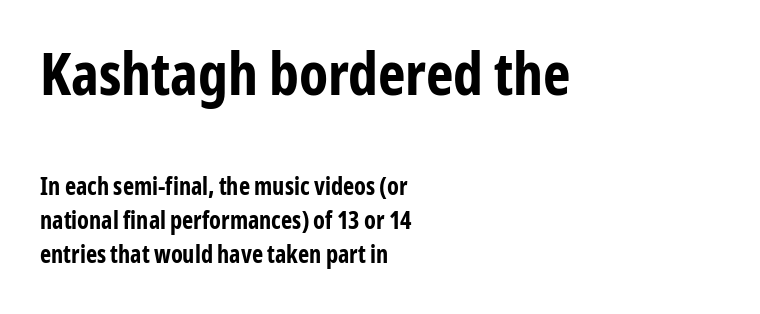
{"serif": "no", "italic": "no", "bold": "yes", "weight": "bold", "width": "condensed", "stroke_contrast": "low", "x_height": "medium", "monospaced": "no", "underline": "no", "align": "left", "line_spacing": "normal", "line_spacing_ratio": 1.43, "letter_spacing": "normal", "letter_spacing_em": 0.0, "larger_block": "first", "size_ratio": 2.46, "glyph_px": 59}
